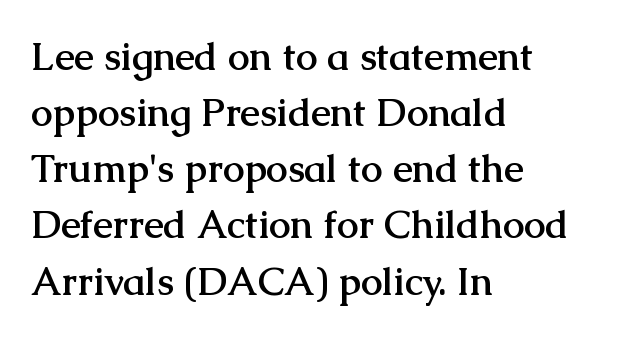
The image shows 39 px semibold serif type, upright; set left-aligned, normal line spacing (1.44x), normal letter spacing, not underlined; medium stroke contrast and a medium x-height.
